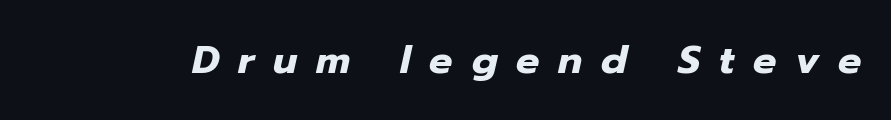
{"italic": "yes", "lean": "right", "slant_degrees": 12, "bold": "yes", "weight": "heavy", "width": "normal", "stroke_contrast": "low", "x_height": "medium", "monospaced": "no", "underline": "no", "letter_spacing": "wide", "letter_spacing_em": 0.48, "glyph_px": 39}
